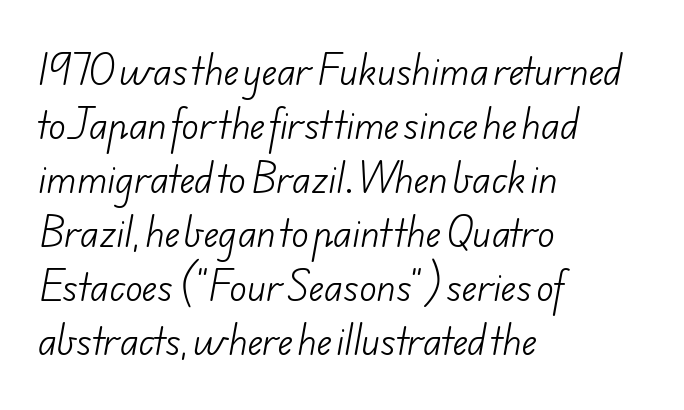
{"serif": "no", "bold": "no", "weight": "light", "width": "normal", "stroke_contrast": "low", "x_height": "small", "monospaced": "no", "underline": "no", "align": "left", "line_spacing": "normal", "line_spacing_ratio": 1.5, "letter_spacing": "normal", "letter_spacing_em": 0.0, "glyph_px": 36}
